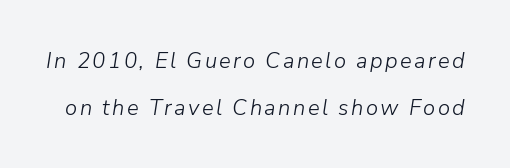
How would I describe the line gaps? Wide and relaxed. A quiet, ordinary-to-light weight characterises the typeface. Underline: absent. This sample uses an oblique cut, with every glyph tilted off the vertical.
